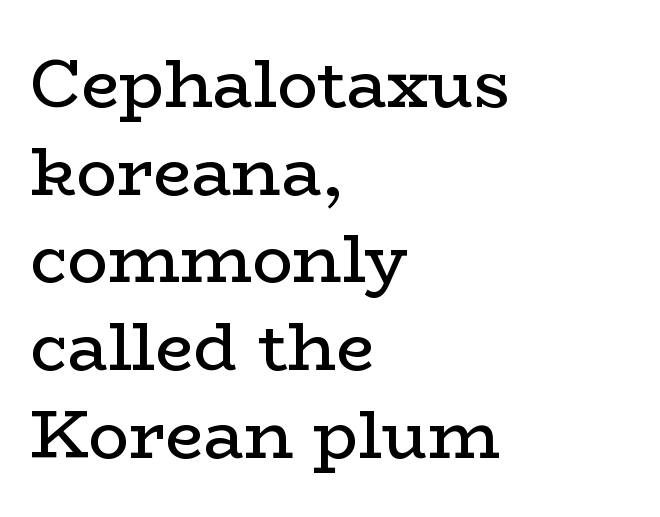
Q: Is the text bold? A: No.
Q: Is the text italic (slanted)? A: No, it is upright.
Q: Is the typeface a serif or a sans-serif typeface? A: Serif.
Q: Is the text underlined? A: No.
Q: How is the paragraph aligned? A: Left-aligned.
Q: Is the spacing between letters normal or unusually wide? A: Normal.
Q: Is the spacing between lines tight, normal or loose? A: Normal.
Q: Width (condensed, normal, or wide)? A: Wide.
Q: Stroke contrast? A: Low.
Q: x-height? A: Medium.
Q: Monospaced? A: No.
